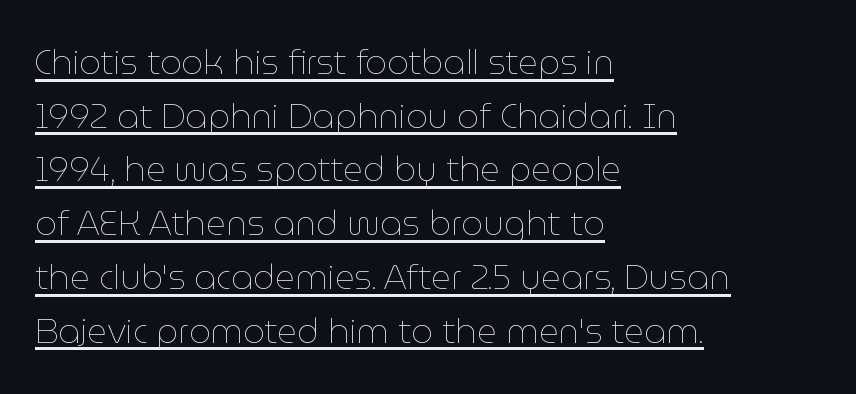
The image shows 34 px thin type, upright; set left-aligned, normal line spacing (1.58x), normal letter spacing, underlined; low stroke contrast and a medium x-height.
